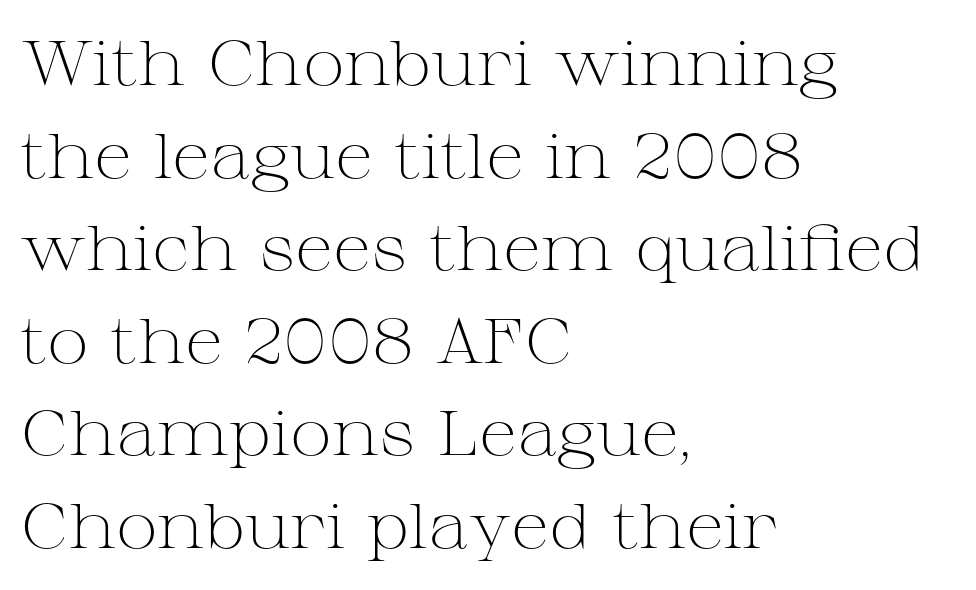
{"serif": "yes", "italic": "no", "bold": "no", "weight": "light", "width": "wide", "stroke_contrast": "medium", "x_height": "medium", "monospaced": "no", "underline": "no", "align": "left", "line_spacing": "normal", "line_spacing_ratio": 1.47, "letter_spacing": "normal", "letter_spacing_em": 0.0, "glyph_px": 63}
